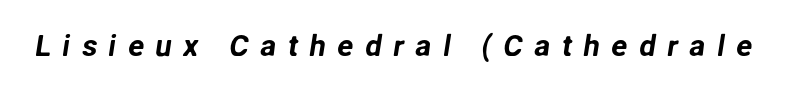
The image shows 30 px sans-serif type; set unusually wide letter spacing (+0.38 em), not underlined; low stroke contrast and a medium x-height.
